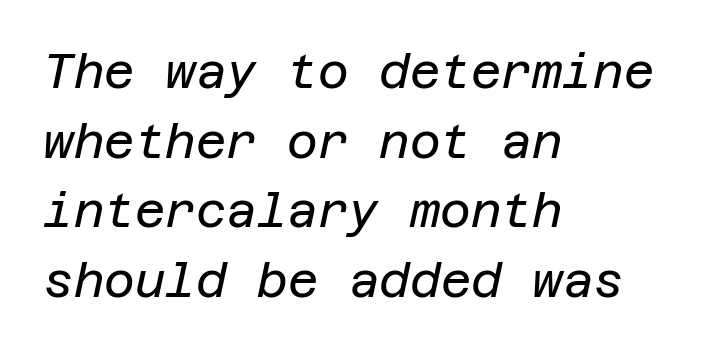
Q: Is the text bold? A: No.
Q: Is the text italic (slanted)? A: Yes, it leans right by about 12 degrees.
Q: Is the text underlined? A: No.
Q: How is the paragraph aligned? A: Left-aligned.
Q: Is the spacing between letters normal or unusually wide? A: Normal.
Q: Is the spacing between lines tight, normal or loose? A: Normal.
Q: Width (condensed, normal, or wide)? A: Normal.
Q: Stroke contrast? A: Low.
Q: x-height? A: Large.
